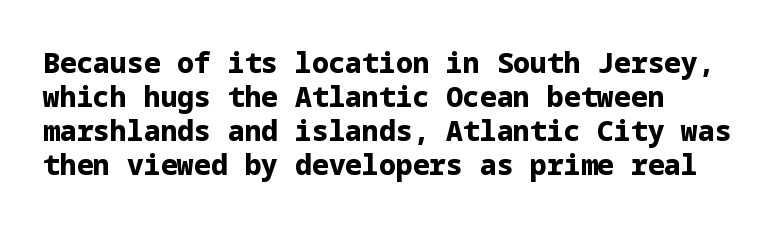
Is this a sans? Yes — the strokes have no serifs. Every character sits straight up, as roman type does. The baseline area is clear. Its strokes are broad and dark, the hallmark of bold type. Is the letter spacing exaggerated? No — it looks like the ordinary default. In CSS terms this would be text-align: left.
